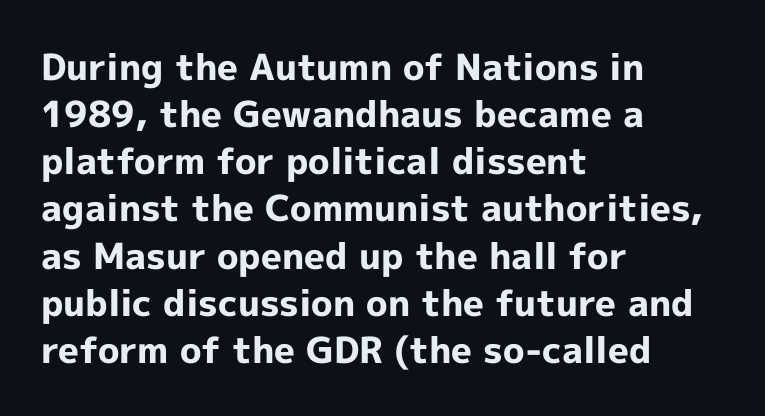
{"serif": "no", "italic": "no", "bold": "yes", "weight": "bold", "width": "normal", "x_height": "medium", "monospaced": "no", "underline": "no", "align": "left", "line_spacing": "normal", "line_spacing_ratio": 1.31, "letter_spacing": "normal", "letter_spacing_em": 0.0, "glyph_px": 36}
